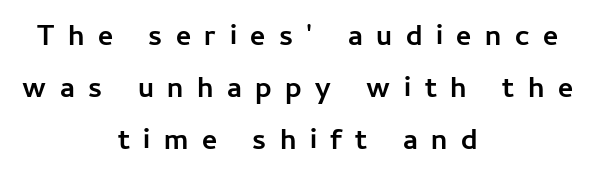
{"serif": "no", "italic": "no", "bold": "yes", "weight": "semibold", "width": "normal", "stroke_contrast": "low", "x_height": "medium", "monospaced": "no", "underline": "no", "align": "center", "line_spacing_ratio": 1.79, "letter_spacing": "wide", "letter_spacing_em": 0.47, "glyph_px": 29}
